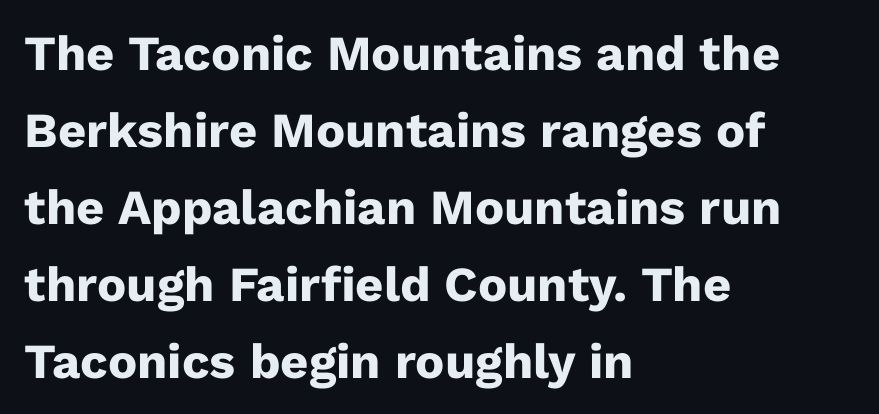
The image shows 49 px heavy sans-serif type, upright; set left-aligned, normal line spacing (1.57x), normal letter spacing, not underlined; low stroke contrast and a medium x-height.
